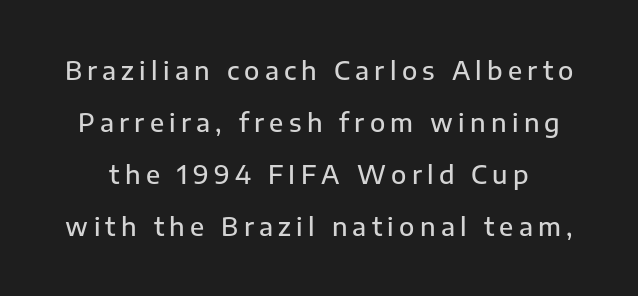
You could fit nearly another row in the gap between these rows. Honestly, there is no underline to notice here at all. Students, this is semibold: more ink than regular, less than bold. How are the letters spaced? Widely, with obvious added tracking. Quick note: not italic, upright.
